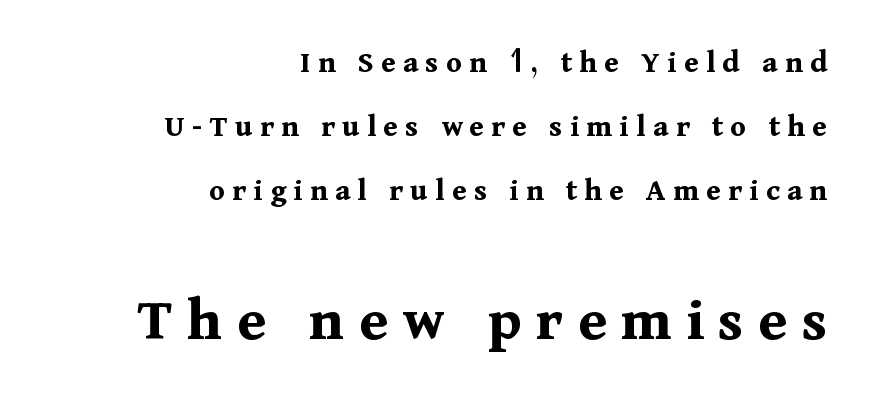
{"serif": "yes", "italic": "no", "bold": "yes", "weight": "bold", "width": "normal", "stroke_contrast": "medium", "x_height": "medium", "monospaced": "no", "underline": "no", "align": "right", "line_spacing": "loose", "line_spacing_ratio": 2.0, "letter_spacing": "wide", "letter_spacing_em": 0.23, "larger_block": "second", "size_ratio": 1.97, "glyph_px": 63}
